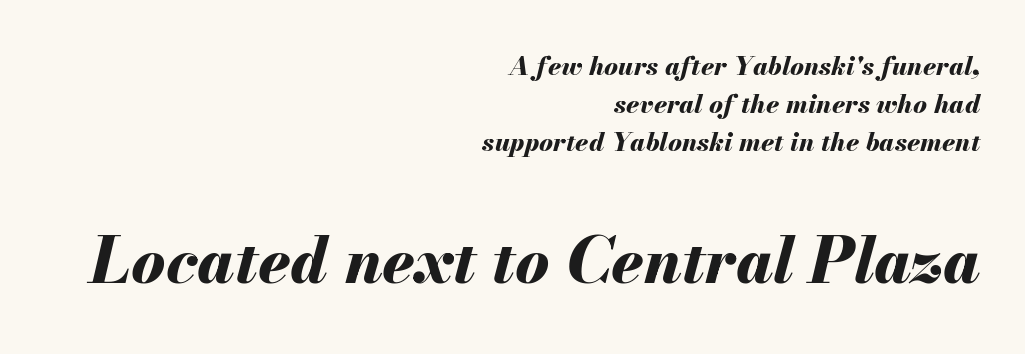
The rendering uses a bold face; every stroke is thick and dark. Spacing verdict: proportional, widths tailored to each character. These lines stack with their right ends in a neat column. The axis of the letterforms is tilted away from vertical. Block two is the big one; block one sits smaller above it. Between one letter and the next there's only the usual sliver of space.
